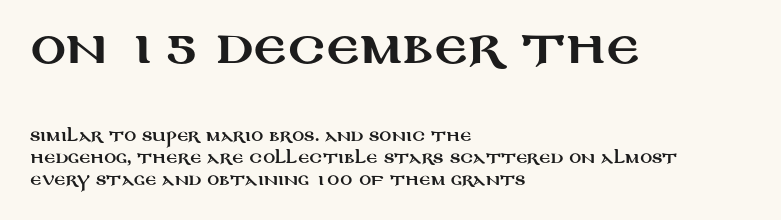
Q: Is the text italic (slanted)? A: No, it is upright.
Q: Is the typeface a serif or a sans-serif typeface? A: Sans-serif.
Q: Is the text underlined? A: No.
Q: How is the paragraph aligned? A: Left-aligned.
Q: Is the spacing between letters normal or unusually wide? A: Normal.
Q: Is the spacing between lines tight, normal or loose? A: Normal.
Q: Which block of text is set in a larger size, the first (top) or the second (bottom)? A: The first (top) one.
Q: Width (condensed, normal, or wide)? A: Wide.
Q: Stroke contrast? A: Medium.
Q: x-height? A: Large.
Q: Monospaced? A: No.
